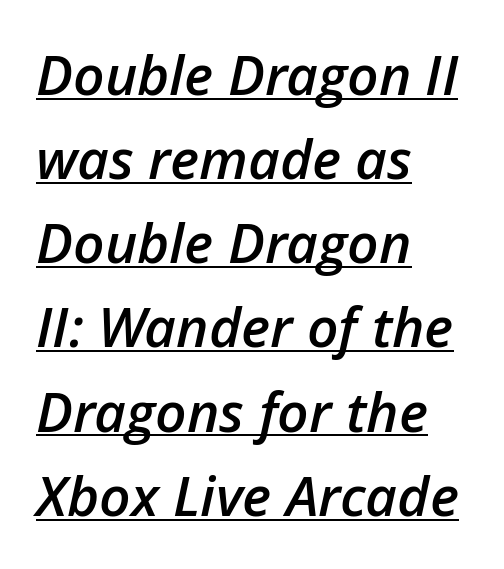
Proportional: the letters do not fall into vertical columns. Compared with undecorated copy, this sample adds a rule below the words. Characters follow at the spacing the type designer built in. Caption: semibold face, moderately heavy strokes. The lines in this sample share a left origin and differ only in where they stop.
